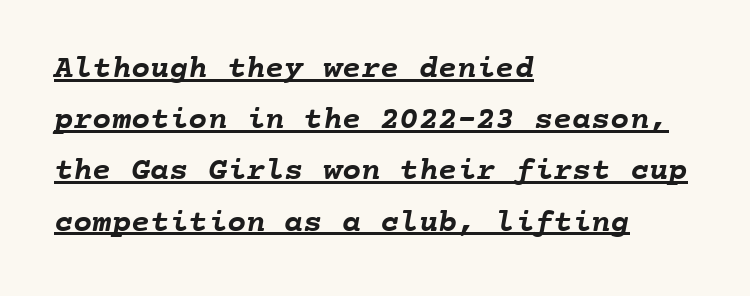
{"bold": "yes", "weight": "semibold", "width": "normal", "stroke_contrast": "low", "x_height": "medium", "monospaced": "yes", "underline": "yes", "align": "left", "line_spacing": "normal", "line_spacing_ratio": 1.6, "letter_spacing": "normal", "letter_spacing_em": 0.0, "glyph_px": 32}
